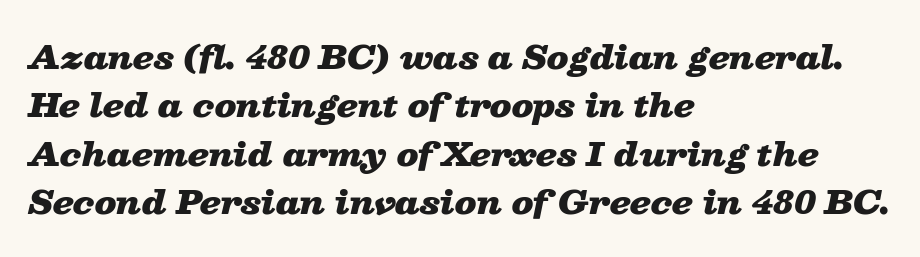
It's the slanting kind of type. Bold? Absolutely — the strokes are thick and heavy. One glance says typical: line gaps are just what's usual. Teacher's note: observe the even left margin — that is flush-left alignment. Varying glyph widths throughout — classic text-font behaviour. The rendering keeps characters at their native spacing.
